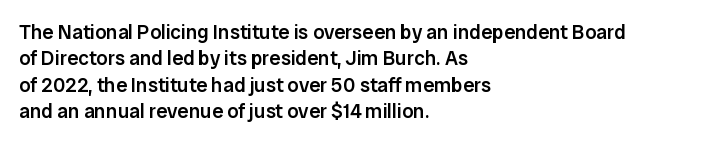
Q: Is the text bold? A: Semi-bold.
Q: Is the text italic (slanted)? A: No, it is upright.
Q: Is the text underlined? A: No.
Q: How is the paragraph aligned? A: Left-aligned.
Q: Is the spacing between letters normal or unusually wide? A: Normal.
Q: Is the spacing between lines tight, normal or loose? A: Normal.
